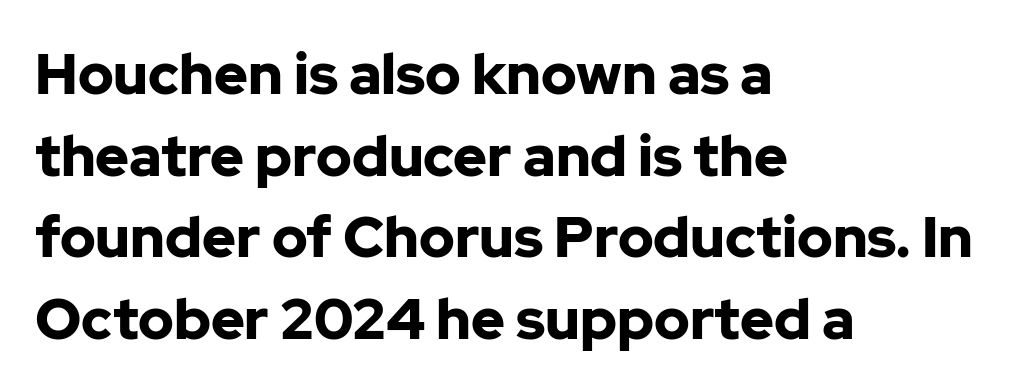
All the whitespace from short lines collects on the right. Quick note: not italic, upright. Do the characters align in a grid? No, the font is proportional. The text was rendered using a sans face with plain stroke endings. Weight check: bold — yes, fully. In terms of leading, this rendering sits right in the middle.
